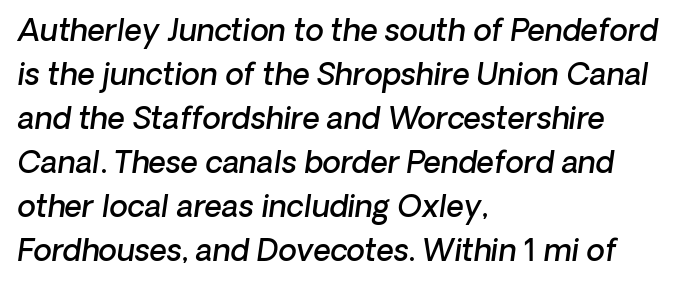
The image shows 30 px semibold sans-serif type; set left-aligned, normal line spacing (1.47x), normal letter spacing, not underlined; low stroke contrast and a medium x-height.
